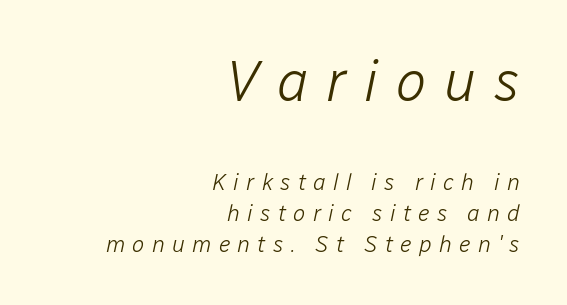
The image shows 57 px light type, italic (leaning right); set right-aligned, normal line spacing (1.33x), unusually wide letter spacing (+0.31 em), not underlined; the first (top) block is 2.48x larger; low stroke contrast and a medium x-height.
